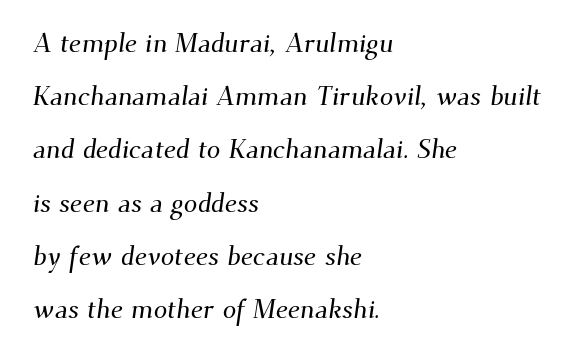
{"underline": "no", "align": "left", "line_spacing": "loose", "line_spacing_ratio": 1.97, "letter_spacing": "normal", "letter_spacing_em": 0.0, "glyph_px": 27}
